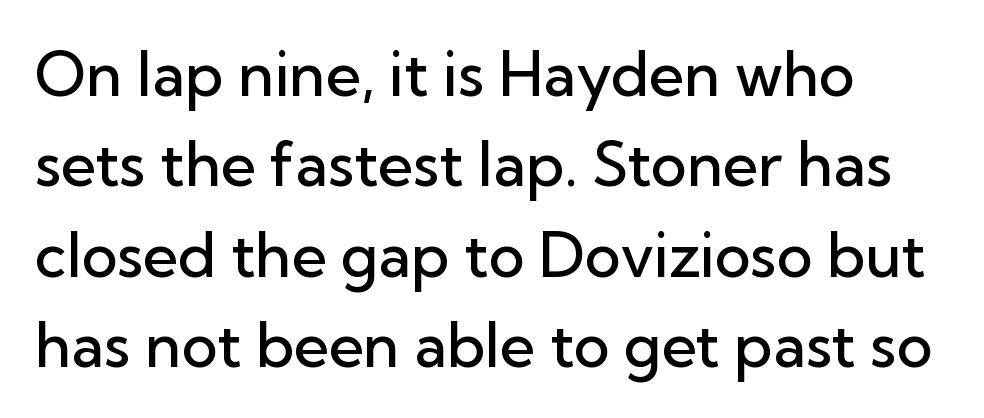
Q: Is the text bold? A: Semi-bold.
Q: Is the text italic (slanted)? A: No, it is upright.
Q: Is the typeface a serif or a sans-serif typeface? A: Sans-serif.
Q: Is the text underlined? A: No.
Q: How is the paragraph aligned? A: Left-aligned.
Q: Is the spacing between letters normal or unusually wide? A: Normal.
Q: Is the spacing between lines tight, normal or loose? A: Normal.
Q: Width (condensed, normal, or wide)? A: Normal.
Q: Stroke contrast? A: Low.
Q: x-height? A: Medium.
Q: Monospaced? A: No.
